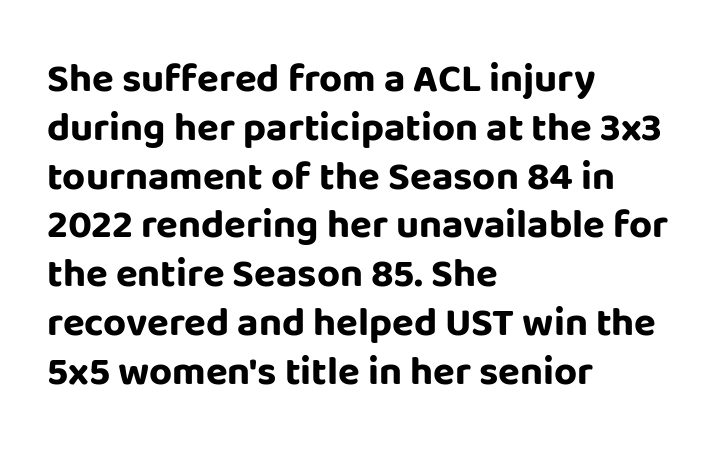
Q: Is the text bold? A: Yes.
Q: Is the text italic (slanted)? A: No, it is upright.
Q: Is the typeface a serif or a sans-serif typeface? A: Sans-serif.
Q: Is the text underlined? A: No.
Q: How is the paragraph aligned? A: Left-aligned.
Q: Is the spacing between letters normal or unusually wide? A: Normal.
Q: Width (condensed, normal, or wide)? A: Normal.
Q: Stroke contrast? A: Low.
Q: x-height? A: Large.
Q: Monospaced? A: No.
